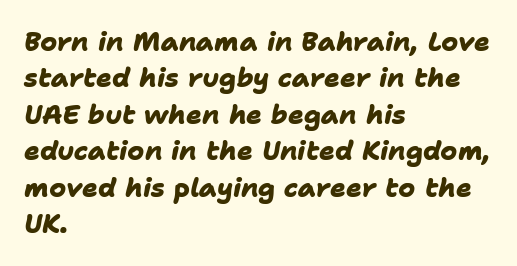
{"bold": "yes", "underline": "no", "align": "left", "line_spacing": "normal", "line_spacing_ratio": 1.4, "letter_spacing": "normal", "letter_spacing_em": 0.0, "glyph_px": 26}
